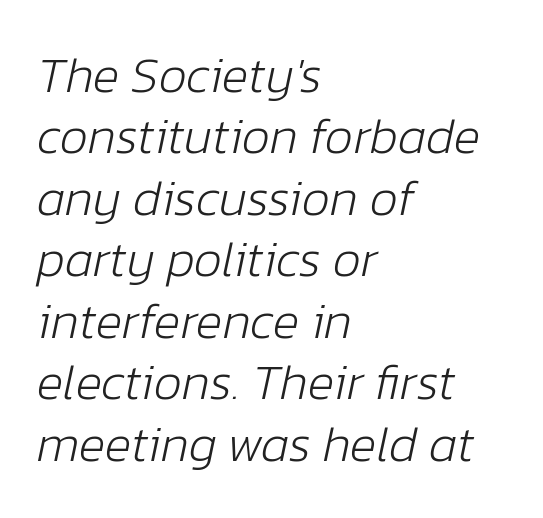
These lines were composed using italics. Stroke thickness stays within the range of a standard reading face or lighter. This rendering leaves character spacing at its baseline value. The passage is arranged the way most books set body copy — flush left. Is this a fixed-width face? No — the glyphs have proportional, varying widths. The strip under each line holds only bare page.
